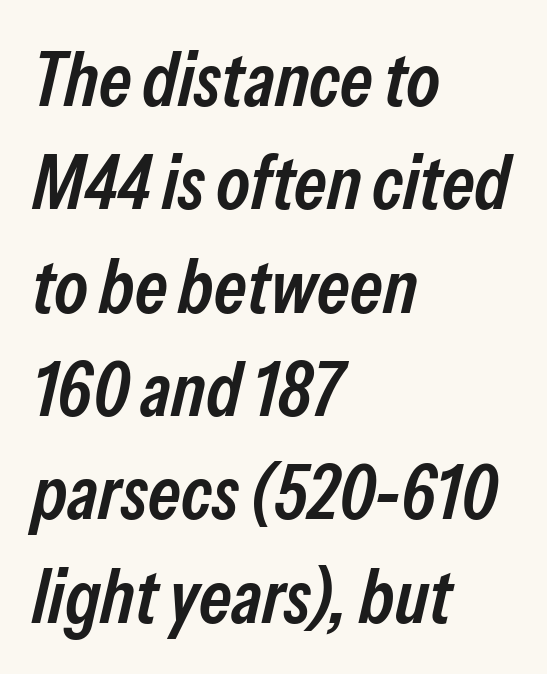
The image shows 76 px semibold, condensed type, italic (leaning right); set left-aligned, normal line spacing (1.36x), normal letter spacing, not underlined; low stroke contrast and a medium x-height.
